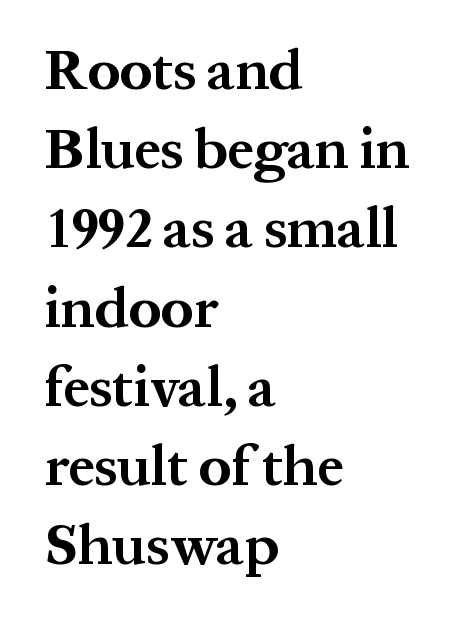
The image shows 57 px bold serif type, upright; set left-aligned, normal line spacing (1.39x), normal letter spacing, not underlined; medium stroke contrast and a medium x-height.
